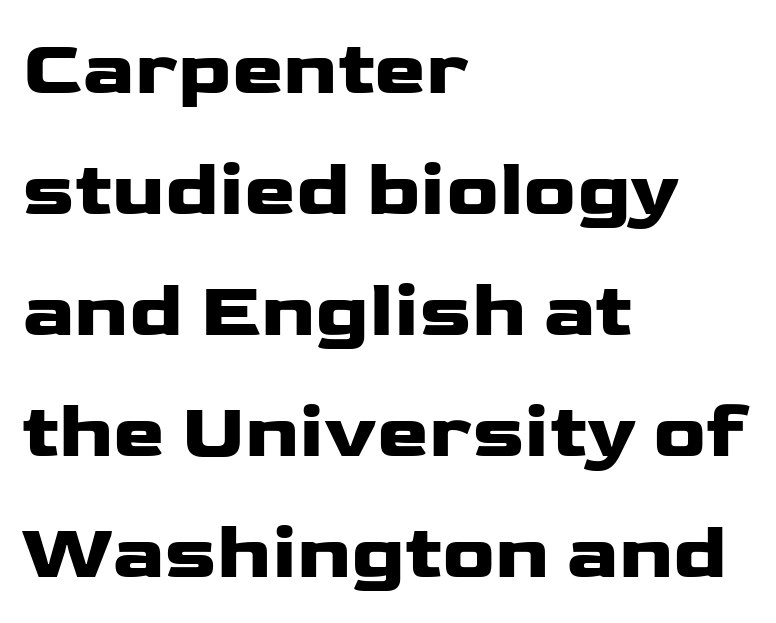
The image shows 78 px heavy, wide sans-serif type, upright; set left-aligned, normal line spacing (1.55x), normal letter spacing, not underlined; low stroke contrast and a medium x-height.
